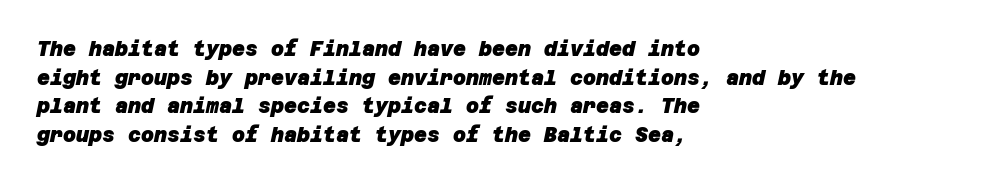
The image shows 20 px bold type; set left-aligned, normal line spacing (1.43x), normal letter spacing, not underlined.
